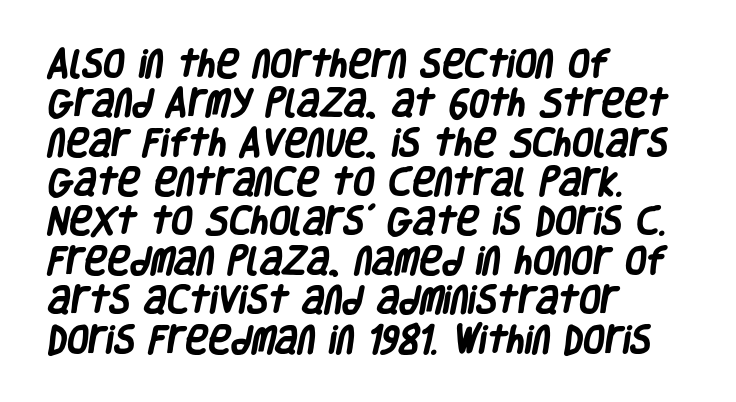
{"serif": "no", "bold": "yes", "weight": "heavy", "width": "condensed", "stroke_contrast": "low", "x_height": "large", "monospaced": "no", "underline": "no", "align": "left", "line_spacing": "normal", "line_spacing_ratio": 1.27, "letter_spacing": "normal", "letter_spacing_em": 0.0, "glyph_px": 31}
